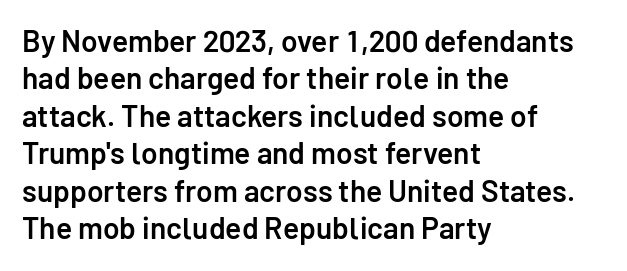
{"serif": "no", "italic": "no", "bold": "semi", "weight": "semibold", "width": "normal", "stroke_contrast": "low", "x_height": "medium", "monospaced": "no", "underline": "no", "align": "left", "line_spacing": "normal", "line_spacing_ratio": 1.25, "letter_spacing": "normal", "letter_spacing_em": 0.0, "glyph_px": 30}
